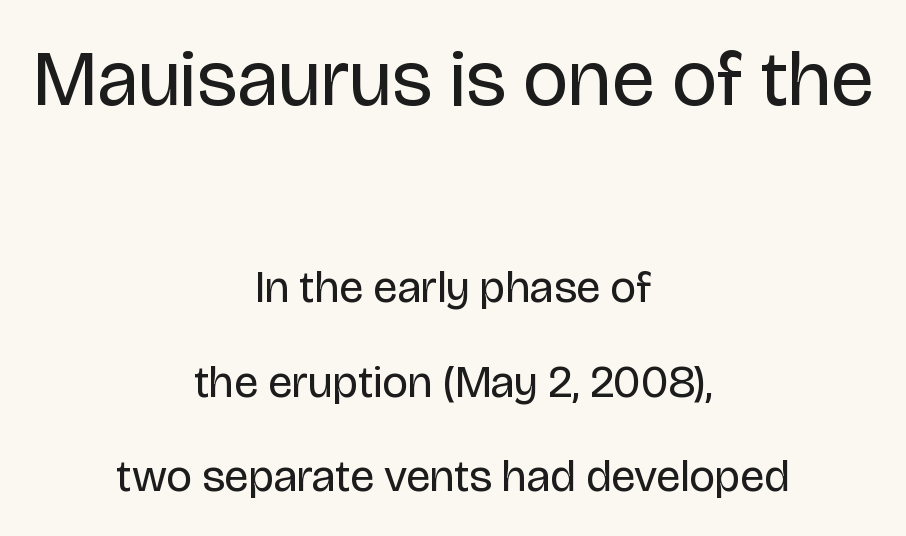
The image shows 79 px regular-weight sans-serif type, upright; set centered, loose line spacing (2.1x), normal letter spacing, not underlined; the first (top) block is 1.76x larger; low stroke contrast and a large x-height.
